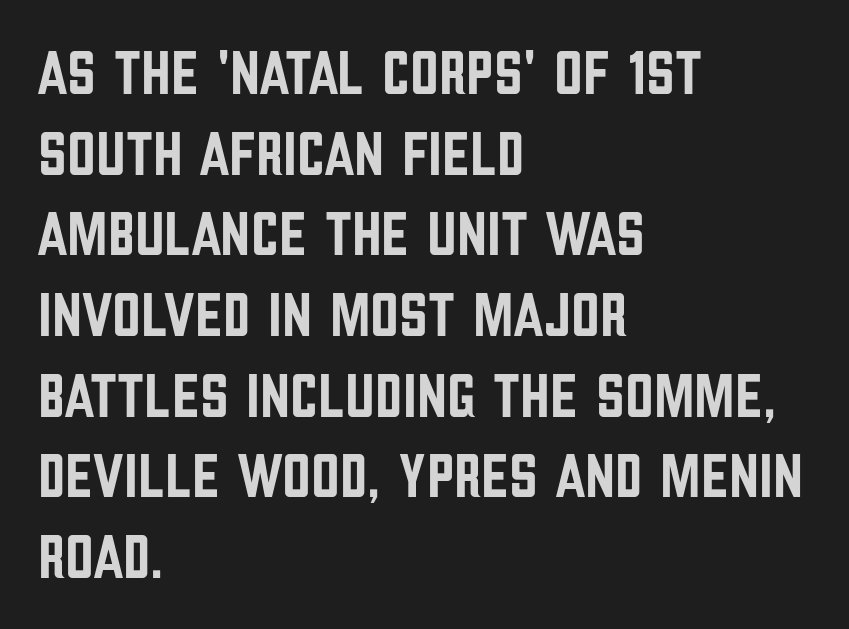
The image shows 63 px condensed sans-serif type, upright; set left-aligned, normal line spacing (1.28x), normal letter spacing, not underlined; low stroke contrast and a large x-height.
